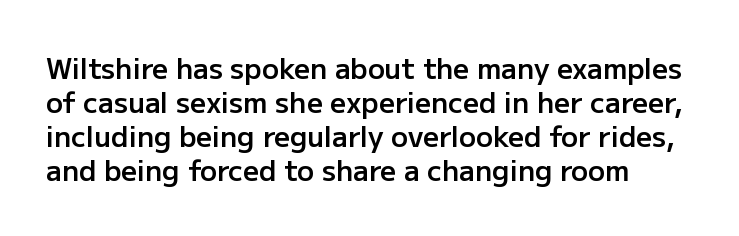
The image shows 28 px semibold sans-serif type, upright; set line spacing 1.21x, normal letter spacing, not underlined; low stroke contrast and a medium x-height.
